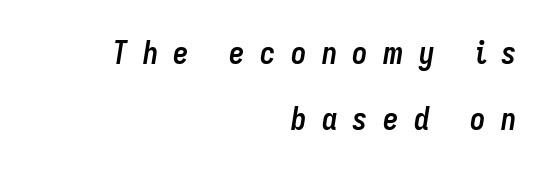
The image shows 31 px semibold, condensed type, italic (leaning right); set right-aligned, loose line spacing (2.13x), unusually wide letter spacing (+0.49 em), not underlined; low stroke contrast and a medium x-height.
